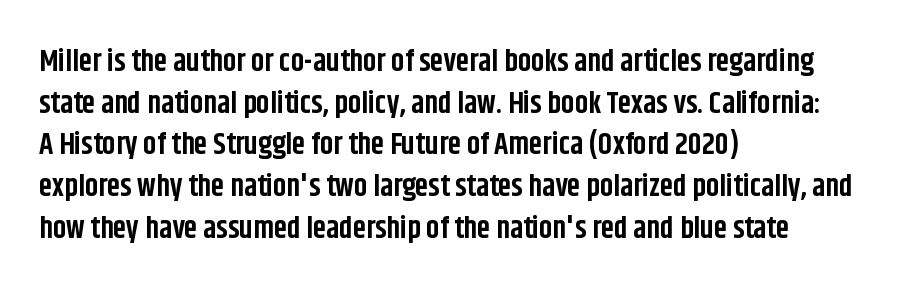
The image shows 30 px bold, condensed sans-serif type, upright; set left-aligned, normal line spacing (1.39x), normal letter spacing, not underlined; low stroke contrast and a large x-height.
